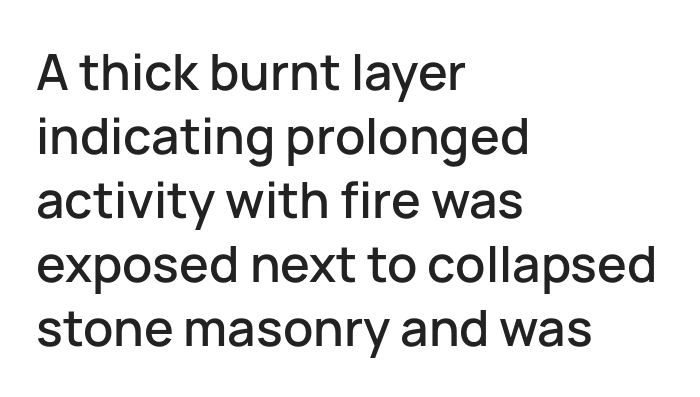
Q: Is the text italic (slanted)? A: No, it is upright.
Q: Is the typeface a serif or a sans-serif typeface? A: Sans-serif.
Q: Is the text underlined? A: No.
Q: How is the paragraph aligned? A: Left-aligned.
Q: Is the spacing between letters normal or unusually wide? A: Normal.
Q: Is the spacing between lines tight, normal or loose? A: Normal.
Q: Width (condensed, normal, or wide)? A: Normal.
Q: Stroke contrast? A: Low.
Q: x-height? A: Medium.
Q: Monospaced? A: No.
